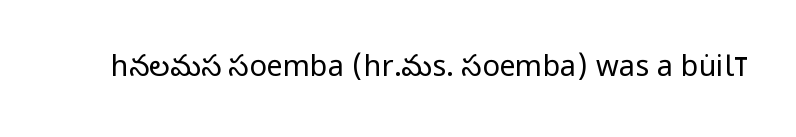
{"serif": "no", "italic": "no", "bold": "no", "weight": "regular", "width": "condensed", "stroke_contrast": "low", "x_height": "large", "monospaced": "no", "underline": "no", "letter_spacing": "normal", "letter_spacing_em": 0.0, "glyph_px": 29}
